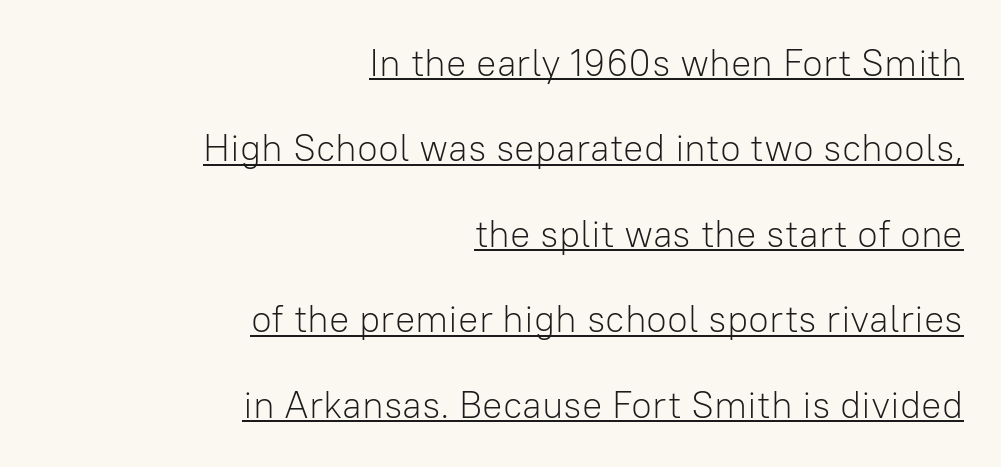
The image shows 38 px light sans-serif type, upright; set right-aligned, loose line spacing (2.25x), normal letter spacing, underlined; low stroke contrast and a medium x-height.
